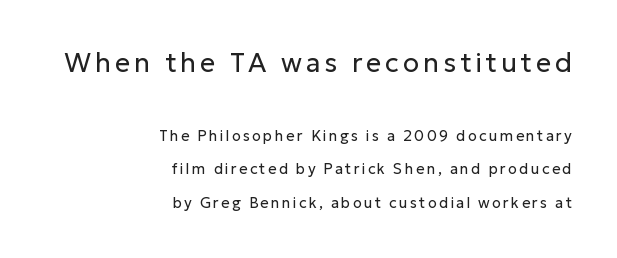
Caption: face not bold, strokes unweighted. Compare the two chunks: the upper has the greater cap height. Has an underline been added? It has not. The line-height multiplier appears high, well above default. One-word summary of the alignment: right. A typesetter would mark this as roman, not italic.
